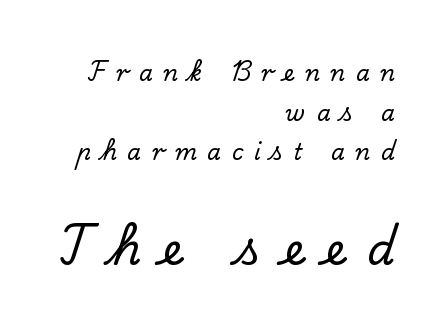
Stroke terminals: seriffed. Plain, unruled lines of type. The later block is typeset at a bigger size than the earlier block. Looks like regular typesetting: each glyph gets only the width it needs.
